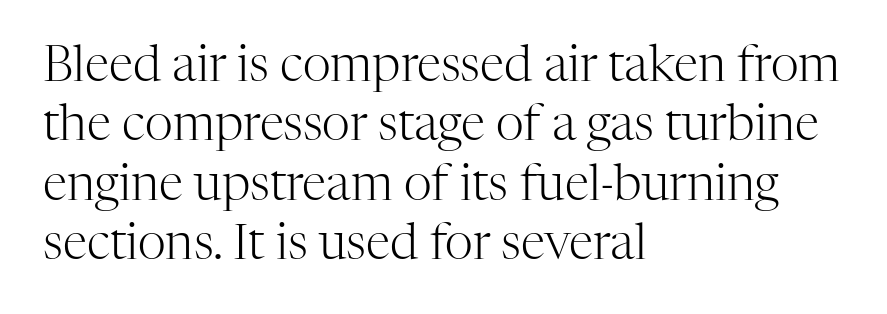
{"serif": "yes", "italic": "no", "bold": "no", "weight": "light", "width": "normal", "stroke_contrast": "high", "x_height": "medium", "monospaced": "no", "underline": "no", "align": "left", "line_spacing_ratio": 1.21, "letter_spacing": "normal", "letter_spacing_em": 0.0, "glyph_px": 49}
